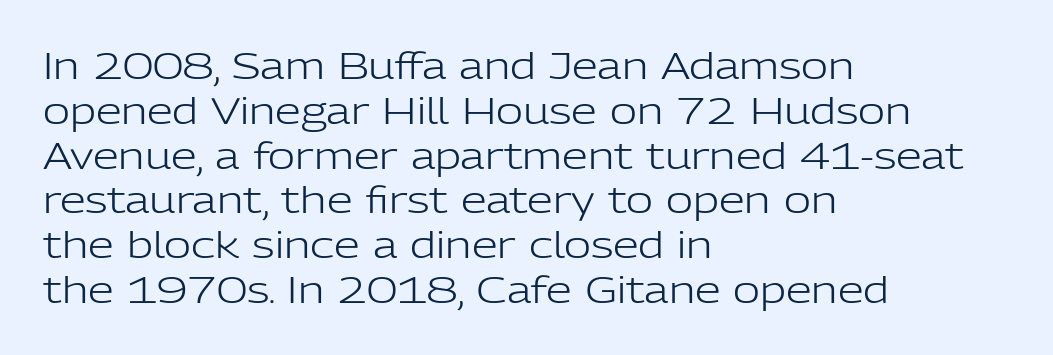
Q: Is the text bold? A: No.
Q: Is the text italic (slanted)? A: No, it is upright.
Q: Is the typeface a serif or a sans-serif typeface? A: Sans-serif.
Q: Is the text underlined? A: No.
Q: How is the paragraph aligned? A: Left-aligned.
Q: Is the spacing between letters normal or unusually wide? A: Normal.
Q: Width (condensed, normal, or wide)? A: Normal.
Q: Stroke contrast? A: Low.
Q: x-height? A: Medium.
Q: Monospaced? A: No.
